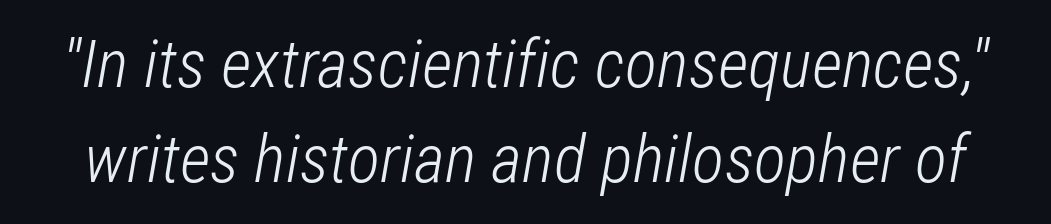
Q: Is the text bold? A: No.
Q: Is the text italic (slanted)? A: Yes, it leans right by about 12 degrees.
Q: Is the text underlined? A: No.
Q: Is the spacing between letters normal or unusually wide? A: Normal.
Q: Is the spacing between lines tight, normal or loose? A: Normal.
Q: Width (condensed, normal, or wide)? A: Condensed.
Q: Stroke contrast? A: Low.
Q: x-height? A: Medium.
Q: Monospaced? A: No.
